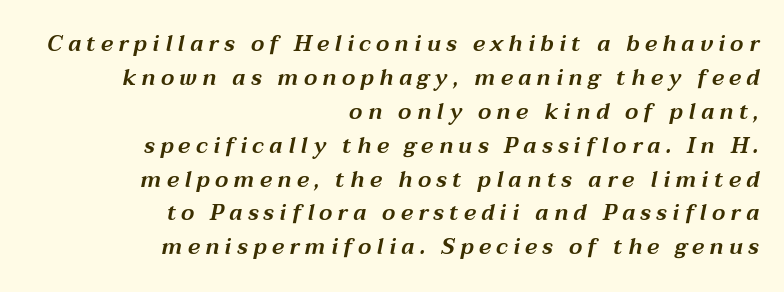
The image shows 22 px text type, italic (leaning right); set right-aligned, normal line spacing (1.54x), unusually wide letter spacing (+0.24 em), not underlined.
